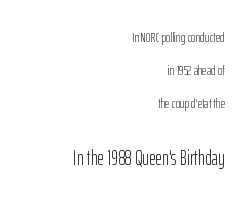
Q: Is the text bold? A: No.
Q: Is the text italic (slanted)? A: No, it is upright.
Q: Is the text underlined? A: No.
Q: How is the paragraph aligned? A: Right-aligned.
Q: Is the spacing between letters normal or unusually wide? A: Normal.
Q: Is the spacing between lines tight, normal or loose? A: Loose.
Q: Which block of text is set in a larger size, the first (top) or the second (bottom)? A: The second (bottom) one.
